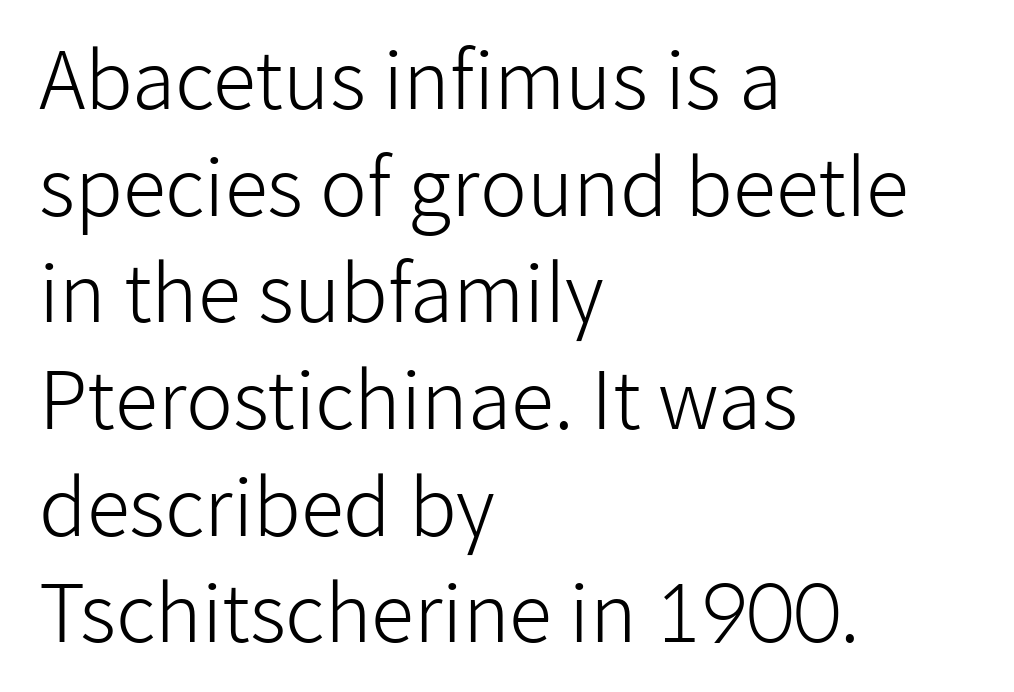
The image shows 79 px light sans-serif type, upright; set left-aligned, normal line spacing (1.35x), normal letter spacing, not underlined; low stroke contrast and a medium x-height.
